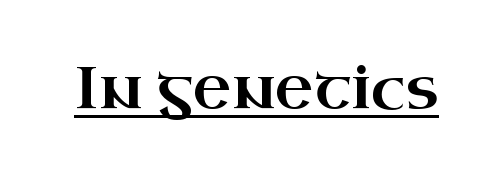
The image shows 59 px wide serif type, upright; set normal letter spacing, underlined; high stroke contrast and a small x-height.
